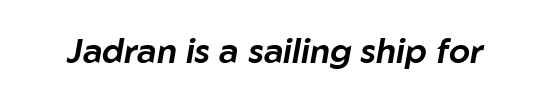
The image shows 34 px text type, italic (leaning right); set normal letter spacing, not underlined; low stroke contrast and a medium x-height.
